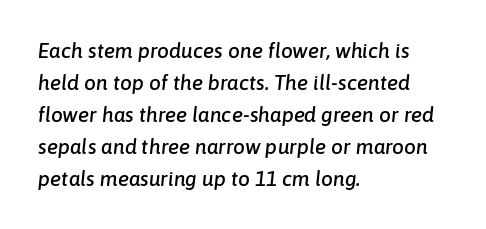
Typeset ragged right — the left edge is the straight one. Reading down the column, the eye jumps a familiar distance to each next line. The tracking reads as untouched default to a designer's eye. The passage shown leans; its letterforms are oblique. The baseline area is clear.
